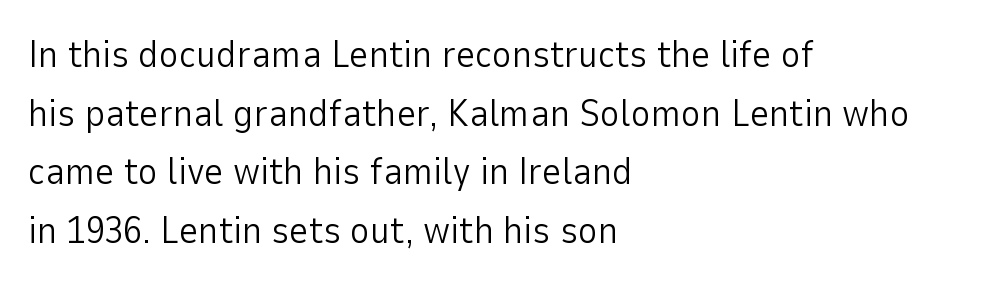
{"serif": "no", "italic": "no", "bold": "no", "weight": "light", "width": "normal", "stroke_contrast": "low", "x_height": "medium", "monospaced": "no", "underline": "no", "align": "left", "line_spacing": "normal", "line_spacing_ratio": 1.54, "letter_spacing": "normal", "letter_spacing_em": 0.0, "glyph_px": 38}
